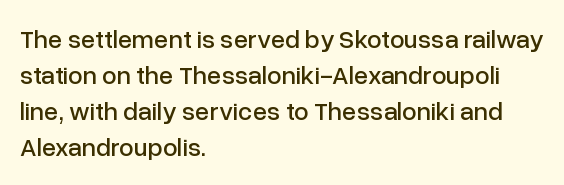
The image shows 26 px text type, upright; set left-aligned, normal line spacing (1.39x), normal letter spacing, not underlined.
